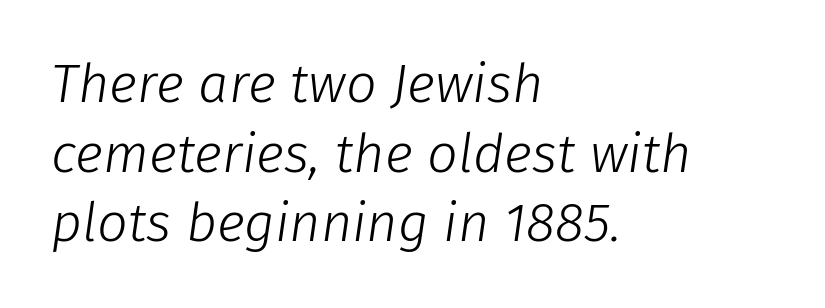
The image shows 54 px light type, italic (leaning right); set left-aligned, normal line spacing (1.29x), normal letter spacing, not underlined; low stroke contrast and a medium x-height.
